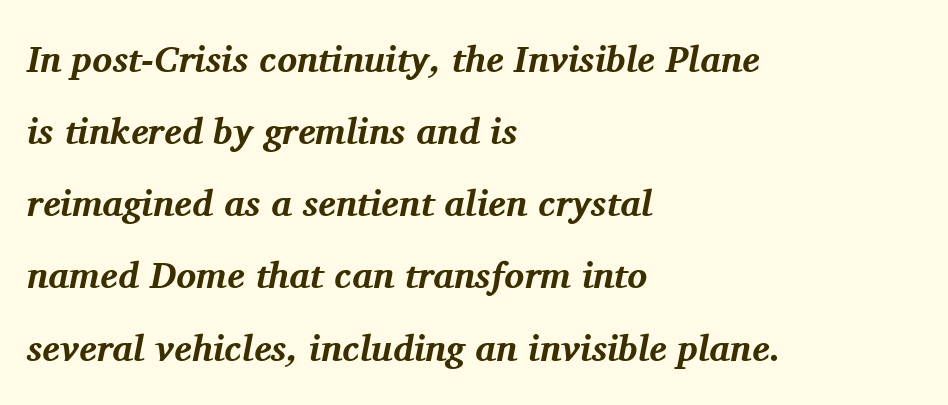
The image shows 37 px bold serif type, italic (leaning right); set left-aligned, loose line spacing (1.95x), normal letter spacing, not underlined; medium stroke contrast and a medium x-height.
